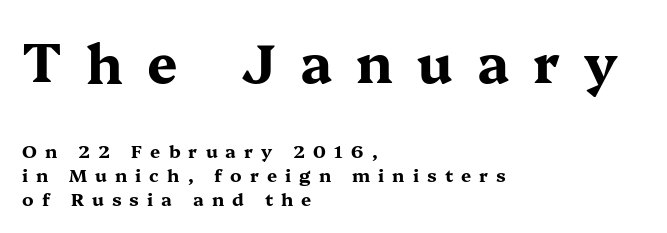
{"serif": "yes", "italic": "no", "bold": "yes", "weight": "bold", "width": "wide", "stroke_contrast": "medium", "x_height": "medium", "monospaced": "no", "underline": "no", "align": "left", "line_spacing": "normal", "line_spacing_ratio": 1.33, "letter_spacing": "wide", "letter_spacing_em": 0.45, "larger_block": "first", "size_ratio": 3.0, "glyph_px": 54}
